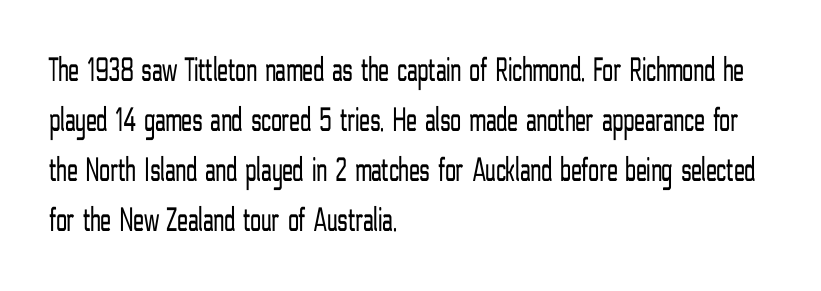
The image shows 35 px light, condensed sans-serif type, upright; set left-aligned, normal line spacing (1.43x), normal letter spacing, not underlined; low stroke contrast and a medium x-height.
